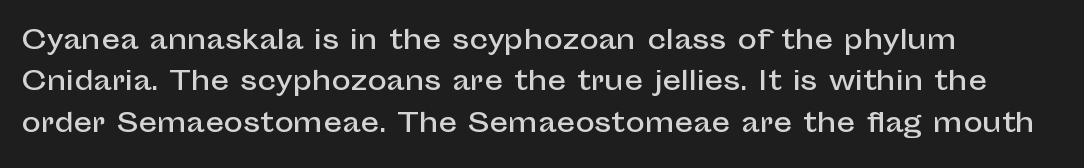
Honestly, there is no underline to notice here at all. Nothing unusual about the tracking: characters are spaced as the font intends. These lines stack with their left ends in a neat column. Posture: vertical. Normally led — the rows are evenly, conventionally spaced.
